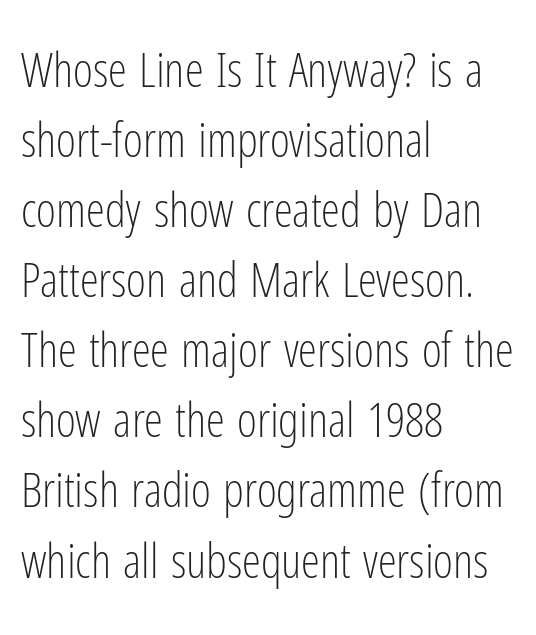
The image shows 48 px light, condensed sans-serif type, upright; set left-aligned, normal line spacing (1.46x), normal letter spacing, not underlined; low stroke contrast and a medium x-height.
